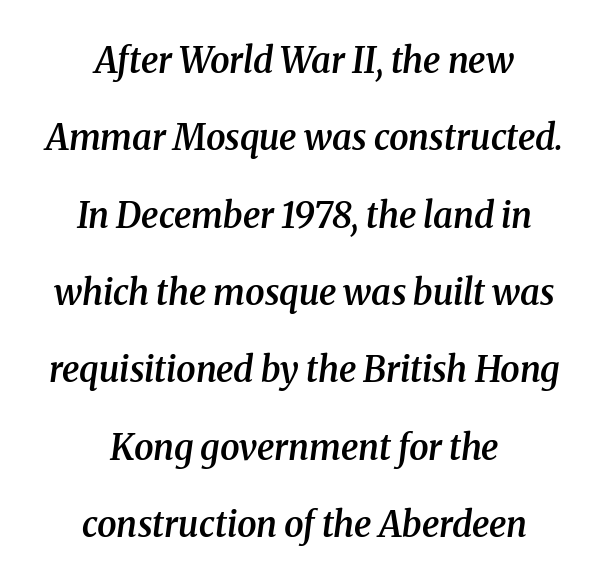
{"serif": "yes", "italic": "yes", "lean": "right", "slant_degrees": 8, "bold": "semi", "weight": "semibold", "width": "normal", "stroke_contrast": "medium", "x_height": "medium", "monospaced": "no", "underline": "no", "align": "center", "line_spacing": "loose", "line_spacing_ratio": 2.21, "letter_spacing": "normal", "letter_spacing_em": 0.0, "glyph_px": 35}
